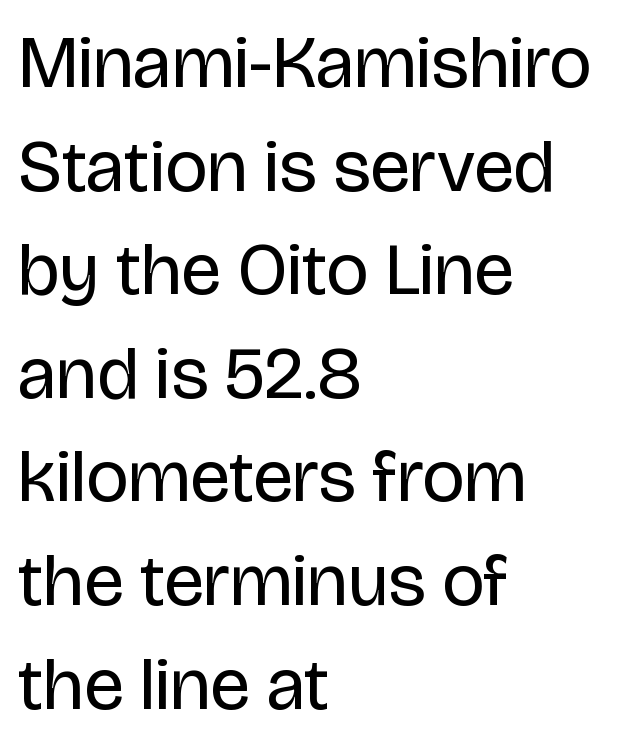
Q: Is the text bold? A: No.
Q: Is the text italic (slanted)? A: No, it is upright.
Q: Is the typeface a serif or a sans-serif typeface? A: Sans-serif.
Q: Is the text underlined? A: No.
Q: How is the paragraph aligned? A: Left-aligned.
Q: Is the spacing between letters normal or unusually wide? A: Normal.
Q: Is the spacing between lines tight, normal or loose? A: Normal.
Q: Width (condensed, normal, or wide)? A: Normal.
Q: Stroke contrast? A: Low.
Q: x-height? A: Large.
Q: Monospaced? A: No.
